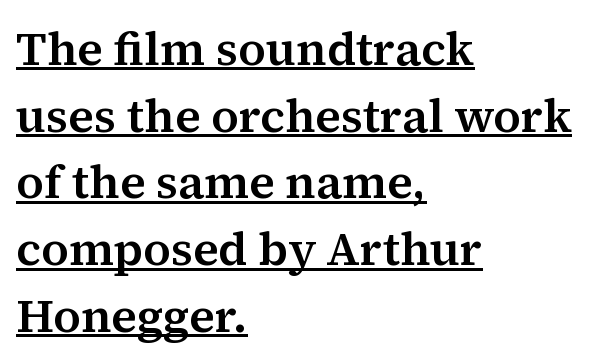
Is the block centered? No — it sits flush against the left margin. Classification — serif. What's the leading like? Ordinary, nothing unusual. Nope, not italic — everything's standing straight. Students, observe the line beneath the letters — that is underlining. A typesetter would call this proportional, since set widths differ per character.
